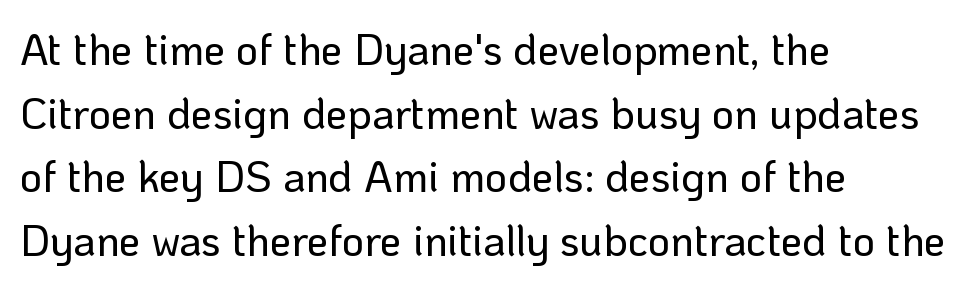
Q: Is the text italic (slanted)? A: No, it is upright.
Q: Is the typeface a serif or a sans-serif typeface? A: Sans-serif.
Q: Is the text underlined? A: No.
Q: How is the paragraph aligned? A: Left-aligned.
Q: Is the spacing between letters normal or unusually wide? A: Normal.
Q: Is the spacing between lines tight, normal or loose? A: Normal.
Q: Width (condensed, normal, or wide)? A: Normal.
Q: Stroke contrast? A: Low.
Q: x-height? A: Medium.
Q: Monospaced? A: No.
